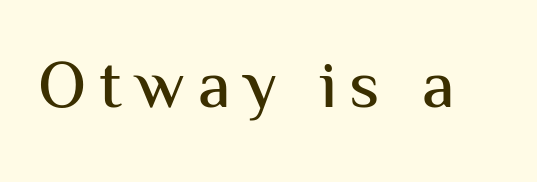
Q: Is the text italic (slanted)? A: No, it is upright.
Q: Is the typeface a serif or a sans-serif typeface? A: Sans-serif.
Q: Is the text underlined? A: No.
Q: Width (condensed, normal, or wide)? A: Normal.
Q: Stroke contrast? A: Medium.
Q: x-height? A: Medium.
Q: Monospaced? A: No.
